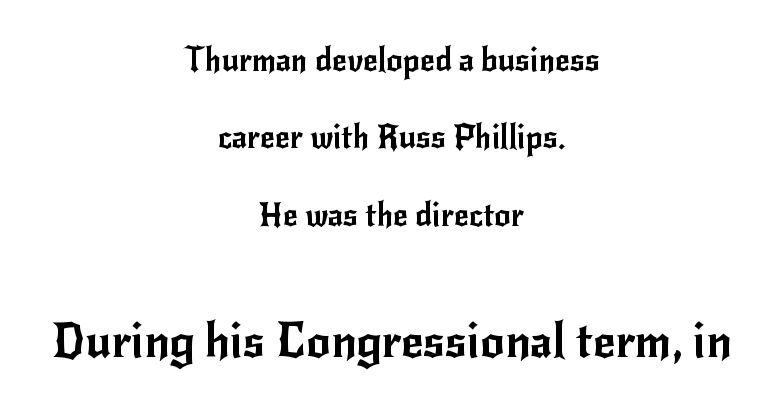
{"serif": "no", "italic": "no", "width": "normal", "stroke_contrast": "low", "x_height": "small", "monospaced": "no", "underline": "no", "align": "center", "line_spacing": "loose", "line_spacing_ratio": 2.42, "letter_spacing": "normal", "letter_spacing_em": 0.0, "larger_block": "second", "size_ratio": 1.5, "glyph_px": 48}
